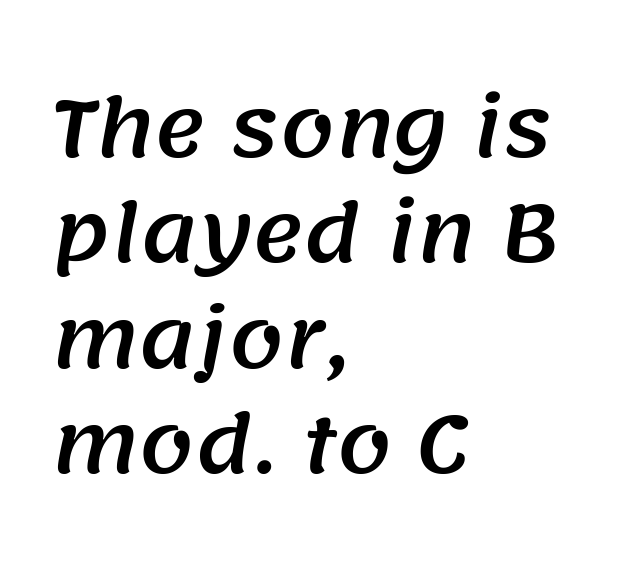
The image shows 78 px sans-serif type; set left-aligned, normal line spacing (1.35x), normal letter spacing, not underlined; medium stroke contrast and a large x-height.
